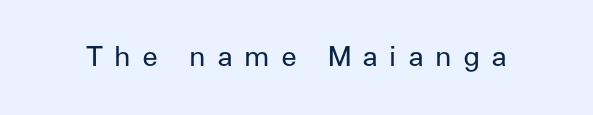
Serif or sans? Sans — the stroke terminals are bare. This rendering widens character spacing well past its baseline value. Think of a printed novel: that variable character pitch is what you see here. Stroke mass is kept to a normal reading level or below.
